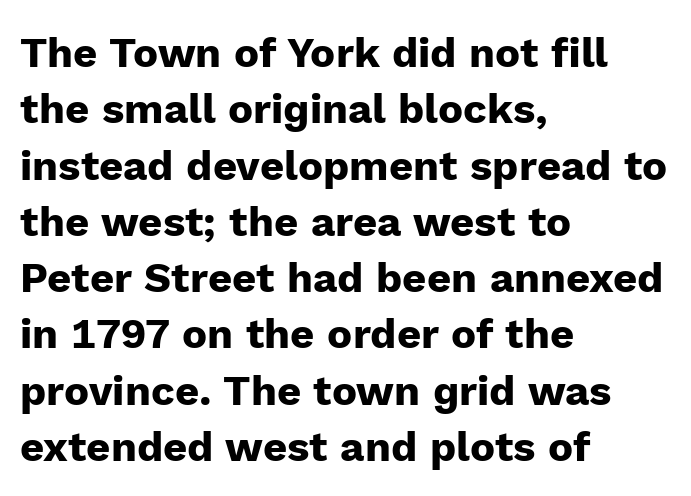
Q: Is the text bold? A: Yes.
Q: Is the text italic (slanted)? A: No, it is upright.
Q: Is the typeface a serif or a sans-serif typeface? A: Sans-serif.
Q: Is the text underlined? A: No.
Q: How is the paragraph aligned? A: Left-aligned.
Q: Is the spacing between letters normal or unusually wide? A: Normal.
Q: Is the spacing between lines tight, normal or loose? A: Normal.
Q: Width (condensed, normal, or wide)? A: Normal.
Q: Stroke contrast? A: Low.
Q: x-height? A: Medium.
Q: Monospaced? A: No.
